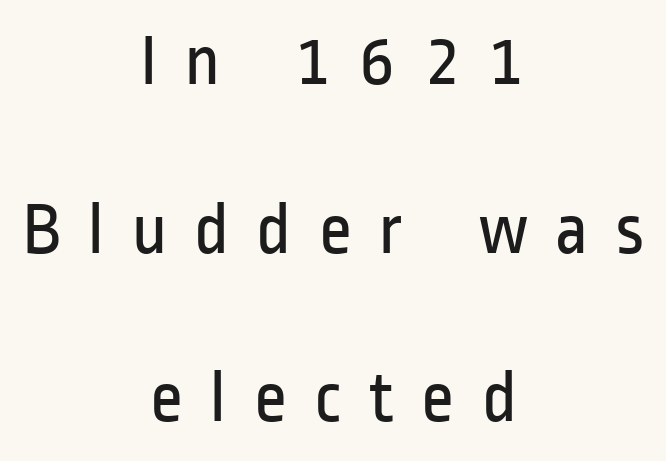
The image shows 74 px regular-weight, condensed sans-serif type, upright; set centered, loose line spacing (2.28x), unusually wide letter spacing (+0.35 em), not underlined; low stroke contrast and a medium x-height.
